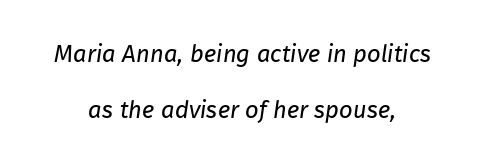
The rag falls on both sides of this text block equally. Quick note: underline off. Rows of type keep a wide berth in the vertical direction. Ink coverage per letter is moderate at most.
